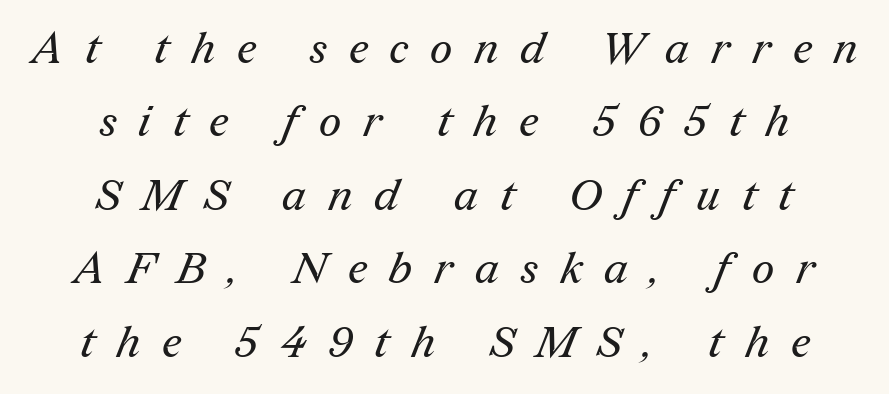
You could not count columns in this text — the font is proportionally spaced. The letters look calm and open, with moderate or lighter stems. The line texture is sparse and dotted thanks to wide tracking. Is this a sans? No — the strokes have serifs. Does the copy run flush right? No — it is centered line by line. Quick note: underline off.
